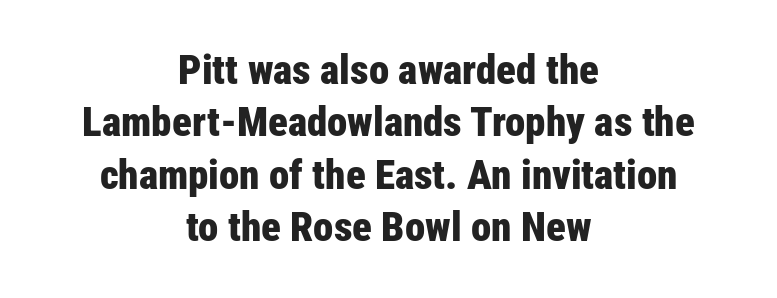
The image shows 41 px bold, condensed sans-serif type, upright; set centered, normal line spacing (1.28x), normal letter spacing, not underlined; low stroke contrast and a medium x-height.
